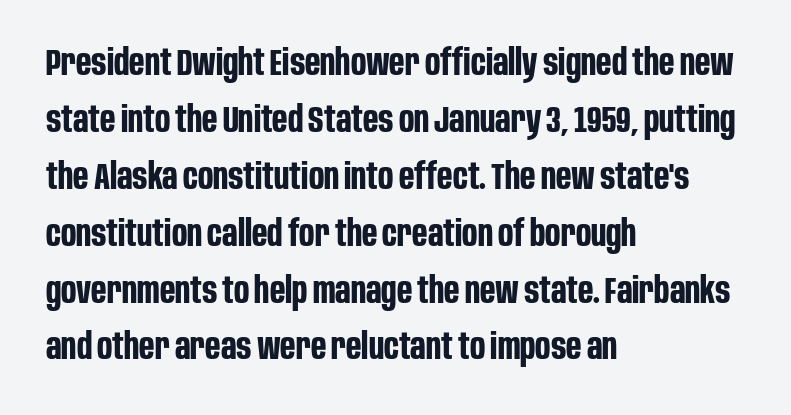
{"serif": "no", "italic": "no", "bold": "yes", "weight": "bold", "width": "condensed", "stroke_contrast": "low", "x_height": "large", "monospaced": "no", "underline": "no", "align": "left", "line_spacing": "normal", "line_spacing_ratio": 1.58, "letter_spacing": "normal", "letter_spacing_em": 0.0, "glyph_px": 36}
